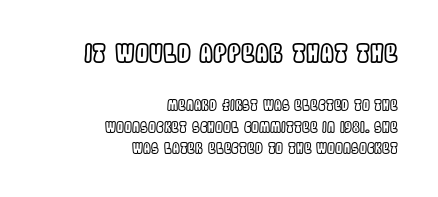
Q: Is the text italic (slanted)? A: No, it is upright.
Q: Is the text underlined? A: No.
Q: How is the paragraph aligned? A: Right-aligned.
Q: Is the spacing between letters normal or unusually wide? A: Normal.
Q: Is the spacing between lines tight, normal or loose? A: Normal.
Q: Which block of text is set in a larger size, the first (top) or the second (bottom)? A: The first (top) one.
